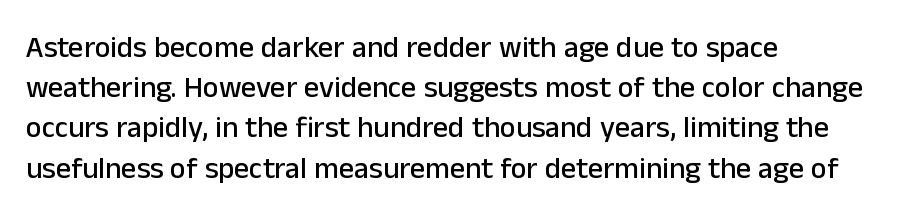
The image shows 30 px sans-serif type, upright; set left-aligned, normal line spacing (1.34x), normal letter spacing, not underlined; low stroke contrast and a medium x-height.
